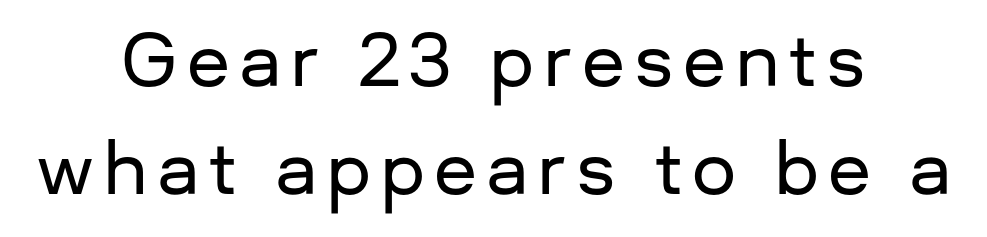
Bare-footed words on every line. Grotesque or geometric, the face here clearly has no serifs. Compared with a flush-left layout, this one balances lines on the center instead. In terms of posture, this sample is upright. Is this a fixed-width face? No — the glyphs have proportional, varying widths. Reading down the column, the eye jumps a familiar distance to each next line.
